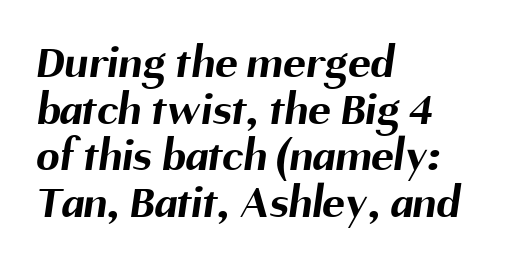
The horizontal fit of the characters is conventional and even. The characters display no serif detailing; their extremities are plain. Here the designer chose a conventional face with non-uniform glyph widths. Plenty of ink on the page — the face is bold. The string is rendered with underlining switched off. This sample trades vertical openness for compactness between lines.
